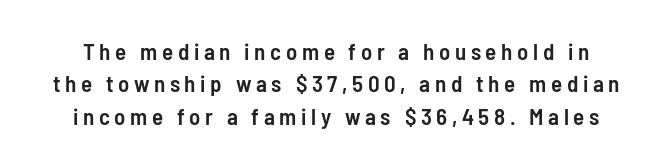
Q: Is the text bold? A: Semi-bold.
Q: Is the text italic (slanted)? A: No, it is upright.
Q: Is the text underlined? A: No.
Q: Is the spacing between letters normal or unusually wide? A: Unusually wide.
Q: Is the spacing between lines tight, normal or loose? A: Normal.
